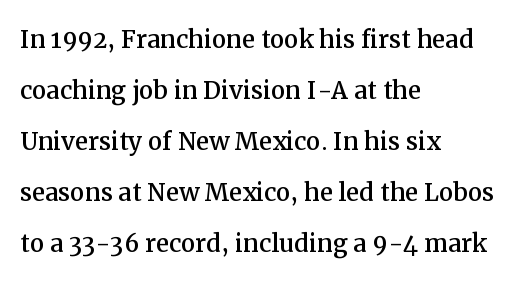
The image shows 32 px serif type, upright; set left-aligned, normal line spacing (1.59x), normal letter spacing, not underlined; medium stroke contrast and a medium x-height.
